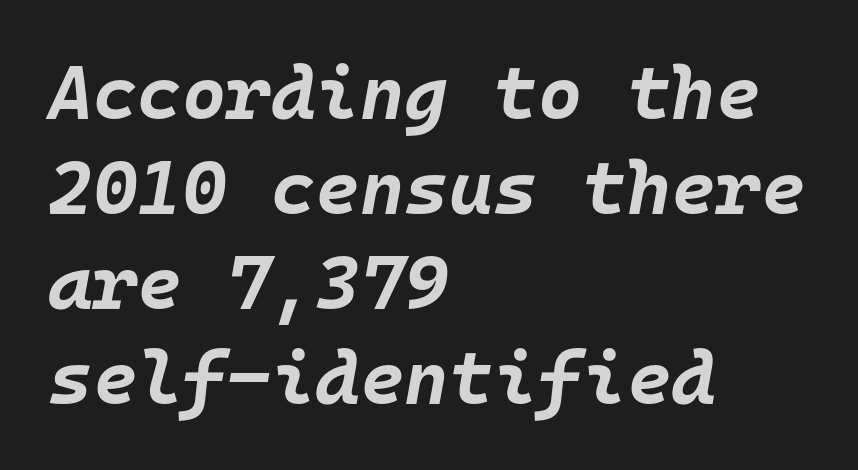
{"italic": "yes", "lean": "right", "slant_degrees": 10, "bold": "yes", "weight": "bold", "width": "normal", "stroke_contrast": "low", "x_height": "large", "monospaced": "yes", "underline": "no", "align": "left", "line_spacing": "normal", "line_spacing_ratio": 1.25, "letter_spacing": "normal", "letter_spacing_em": 0.0, "glyph_px": 76}
